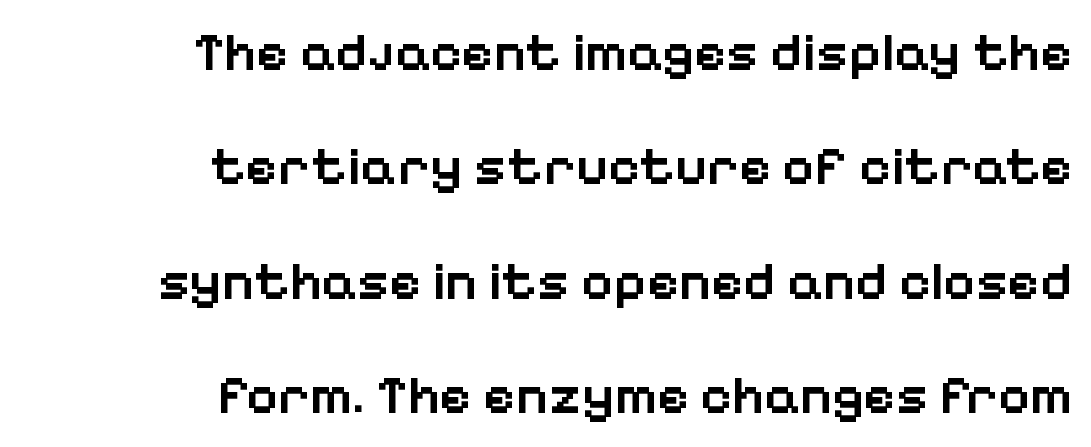
Does the copy run flush right? Yes — the right margin is perfectly even. The rendering uses natural spacing where letterforms have individual widths. Quick note: not italic, upright. Is the letter spacing exaggerated? No — it looks like the ordinary default. The foot of each line stays bare and open.
